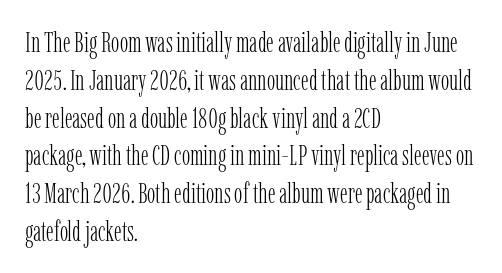
Q: Is the text bold? A: No.
Q: Is the text italic (slanted)? A: No, it is upright.
Q: Is the typeface a serif or a sans-serif typeface? A: Serif.
Q: Is the text underlined? A: No.
Q: How is the paragraph aligned? A: Left-aligned.
Q: Is the spacing between letters normal or unusually wide? A: Normal.
Q: Is the spacing between lines tight, normal or loose? A: Normal.
Q: Width (condensed, normal, or wide)? A: Condensed.
Q: Stroke contrast? A: Low.
Q: x-height? A: Medium.
Q: Monospaced? A: No.
